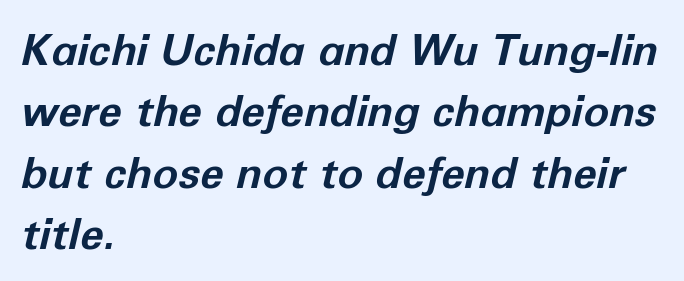
Q: Is the text bold? A: Yes.
Q: Is the text italic (slanted)? A: Yes, it leans right by about 12 degrees.
Q: Is the text underlined? A: No.
Q: How is the paragraph aligned? A: Left-aligned.
Q: Is the spacing between letters normal or unusually wide? A: Normal.
Q: Is the spacing between lines tight, normal or loose? A: Normal.
Q: Width (condensed, normal, or wide)? A: Normal.
Q: Stroke contrast? A: Low.
Q: x-height? A: Medium.
Q: Monospaced? A: No.
